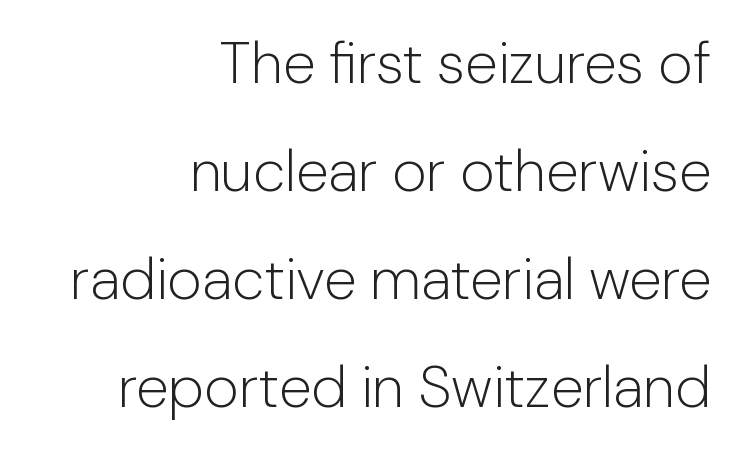
The image shows 59 px light sans-serif type, upright; set right-aligned, line spacing 1.83x, normal letter spacing, not underlined; low stroke contrast and a medium x-height.
